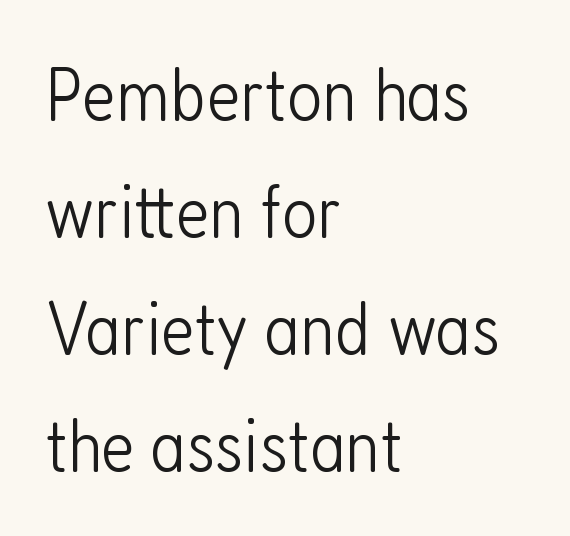
The image shows 77 px light, condensed sans-serif type, upright; set left-aligned, normal line spacing (1.52x), normal letter spacing, not underlined; low stroke contrast and a medium x-height.
